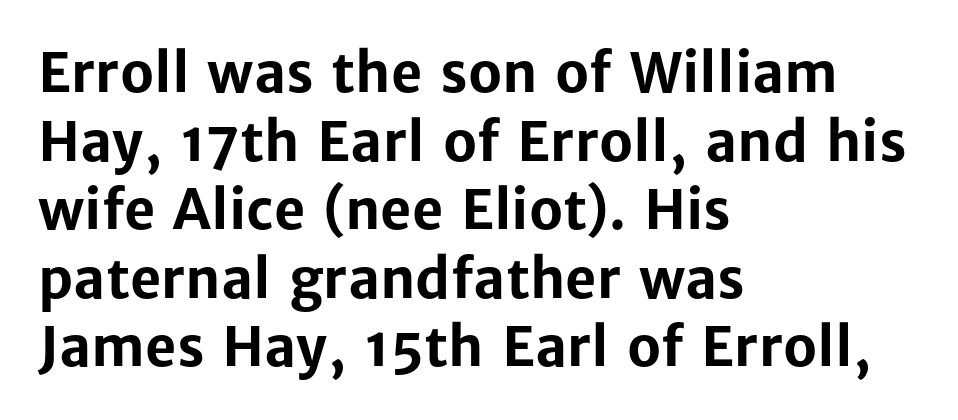
Q: Is the text bold? A: Yes.
Q: Is the text italic (slanted)? A: No, it is upright.
Q: Is the typeface a serif or a sans-serif typeface? A: Sans-serif.
Q: Is the text underlined? A: No.
Q: How is the paragraph aligned? A: Left-aligned.
Q: Is the spacing between letters normal or unusually wide? A: Normal.
Q: Is the spacing between lines tight, normal or loose? A: Normal.
Q: Width (condensed, normal, or wide)? A: Normal.
Q: Stroke contrast? A: Low.
Q: x-height? A: Medium.
Q: Monospaced? A: No.
